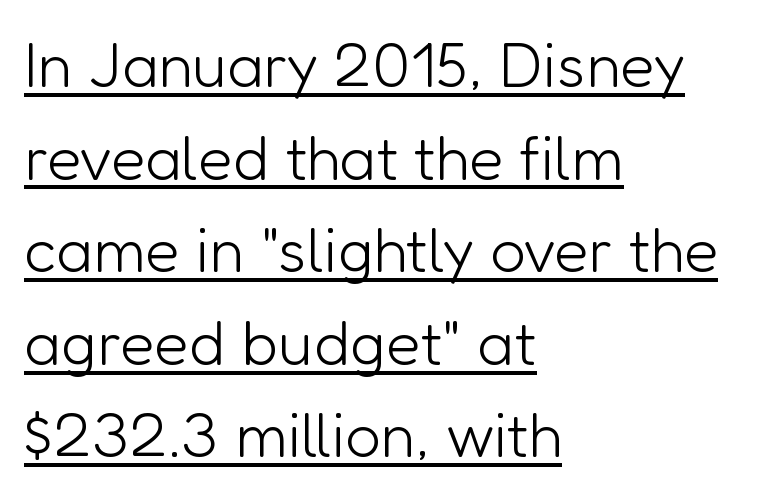
Q: Is the text bold? A: No.
Q: Is the text italic (slanted)? A: No, it is upright.
Q: Is the typeface a serif or a sans-serif typeface? A: Sans-serif.
Q: Is the text underlined? A: Yes.
Q: How is the paragraph aligned? A: Left-aligned.
Q: Is the spacing between letters normal or unusually wide? A: Normal.
Q: Is the spacing between lines tight, normal or loose? A: Normal.
Q: Width (condensed, normal, or wide)? A: Normal.
Q: Stroke contrast? A: Low.
Q: x-height? A: Medium.
Q: Monospaced? A: No.
